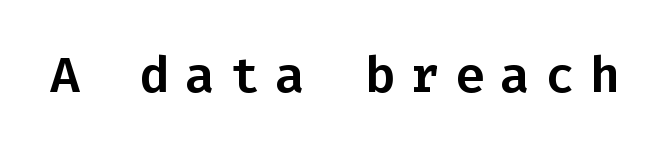
Every character here occupies the same horizontal width, giving the sample a typewriter-like rhythm. Descenders hang freely into open space. Serif or sans? Sans — the stroke terminals are bare. Compared with typical body copy, the letter spacing here is much looser. Ordinary non-slanted type is in use.
